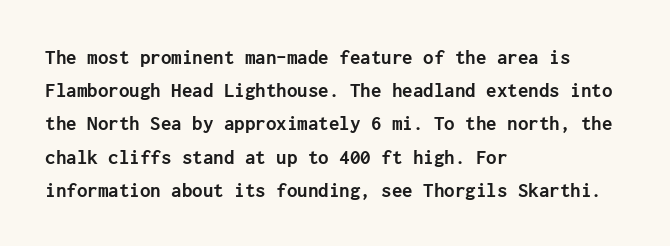
The font is running at its bold setting. Letters rest on an invisible, unmarked baseline. Students, note that the glyphs here touch the page at normal intervals. The rendering anchors every line to the left-hand side.
